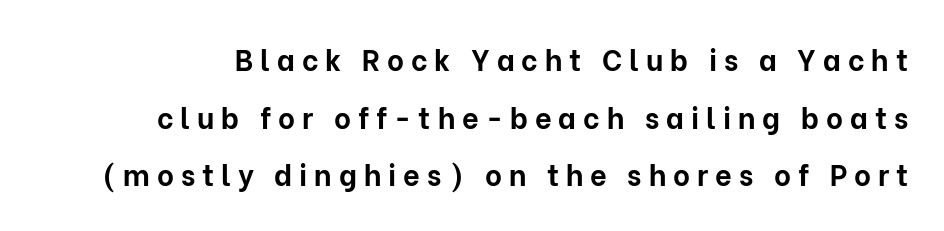
{"serif": "no", "italic": "no", "bold": "yes", "weight": "bold", "width": "normal", "stroke_contrast": "low", "x_height": "medium", "monospaced": "no", "underline": "no", "line_spacing": "loose", "line_spacing_ratio": 1.99, "letter_spacing": "wide", "letter_spacing_em": 0.24, "glyph_px": 29}
